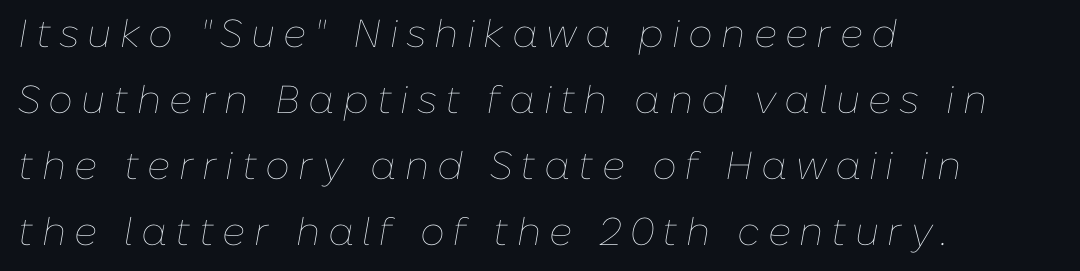
Descenders hang freely into open space. Spacing between characters has been opened up far beyond the box default. Slanted lettering throughout. Does the copy run flush right? No — it runs flush left.
